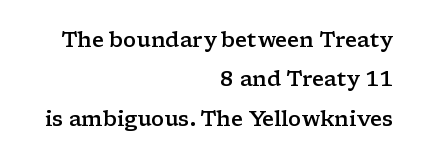
{"italic": "no", "bold": "semi", "underline": "no", "align": "right", "line_spacing_ratio": 1.88, "letter_spacing": "normal", "letter_spacing_em": 0.0, "glyph_px": 21}
